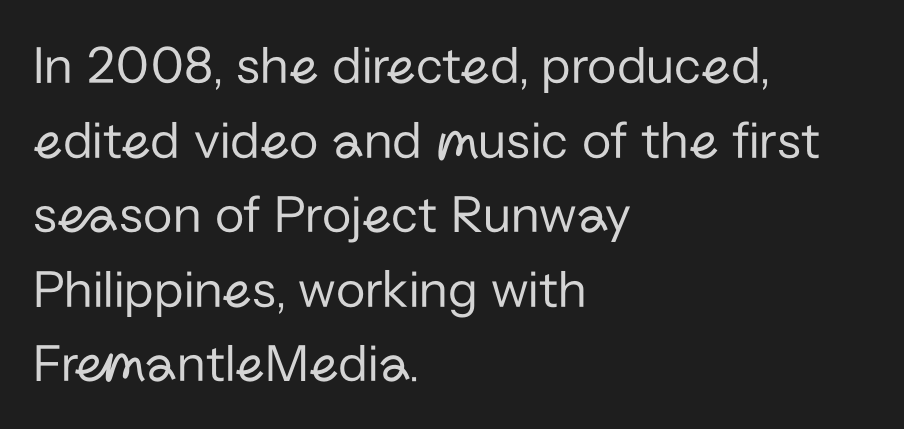
The image shows 54 px regular-weight sans-serif type, upright; set left-aligned, normal line spacing (1.38x), normal letter spacing, not underlined; low stroke contrast and a medium x-height.
